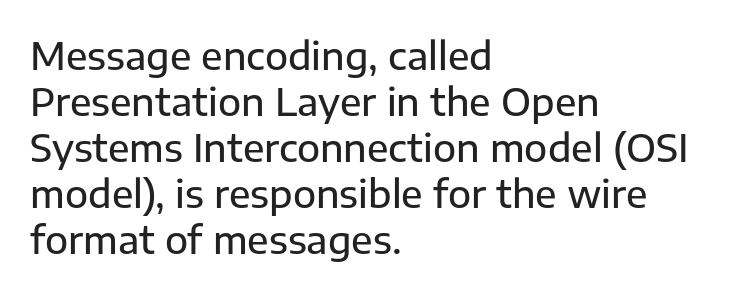
A sans-serif font was chosen for this passage. Characters follow at the spacing the type designer built in. Decoration check: the copy has no underline. This sample has the flowing, uneven cadence of proportional lettering. The letters stand straight up with perfectly vertical stems.
